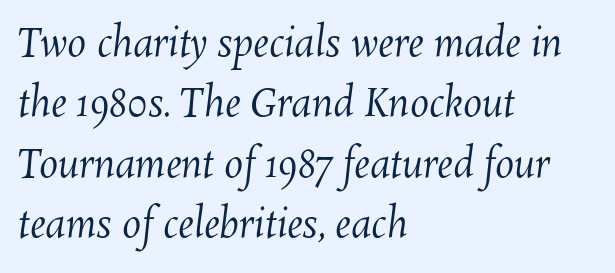
Q: Is the text bold? A: No.
Q: Is the text underlined? A: No.
Q: How is the paragraph aligned? A: Left-aligned.
Q: Is the spacing between letters normal or unusually wide? A: Normal.
Q: Is the spacing between lines tight, normal or loose? A: Normal.
Q: Width (condensed, normal, or wide)? A: Normal.
Q: Stroke contrast? A: Medium.
Q: x-height? A: Medium.
Q: Monospaced? A: No.
